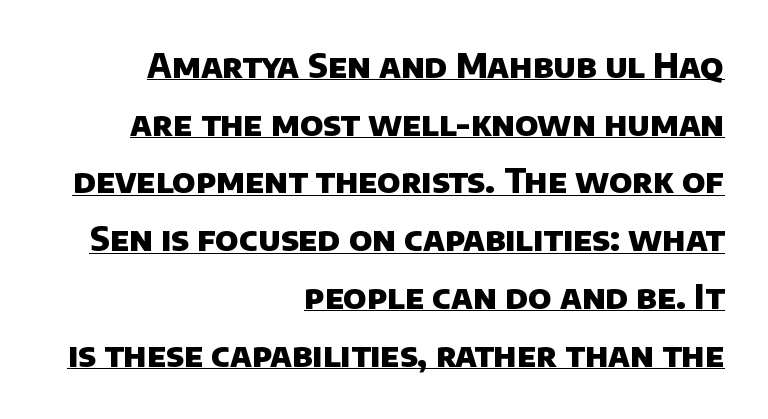
The letters carry no serifs — their stems end cleanly without finishing strokes. Line endings align vertically; line beginnings do not. These characters rest on top of a visible drawn line. In terms of weight, the rendering is a true, heavy bold. The type is set solid horizontally, with unmodified tracking.
